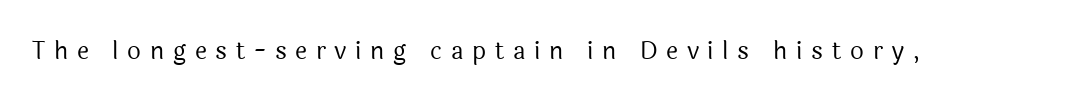
{"italic": "no", "bold": "no", "underline": "no", "letter_spacing": "wide", "letter_spacing_em": 0.36, "glyph_px": 24}
